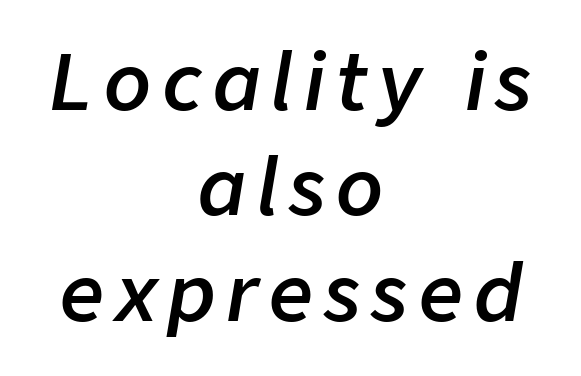
Q: Is the text bold? A: Semi-bold.
Q: Is the text italic (slanted)? A: Yes, it leans right by about 9 degrees.
Q: Is the text underlined? A: No.
Q: How is the paragraph aligned? A: Centered.
Q: Is the spacing between lines tight, normal or loose? A: Normal.
Q: Width (condensed, normal, or wide)? A: Normal.
Q: Stroke contrast? A: Low.
Q: x-height? A: Medium.
Q: Monospaced? A: No.
